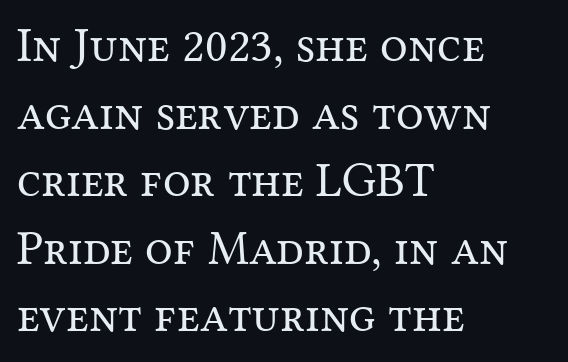
Observe the ordinary spacing: letters are neighbours, not strangers. Check the space under the baseline: it is left empty. Horizontal bands of white between lines are of average thickness. Examine the stroke ends and you'll spot serifs. Heaviness? Minimal to ordinary, like unemphasized prose.
